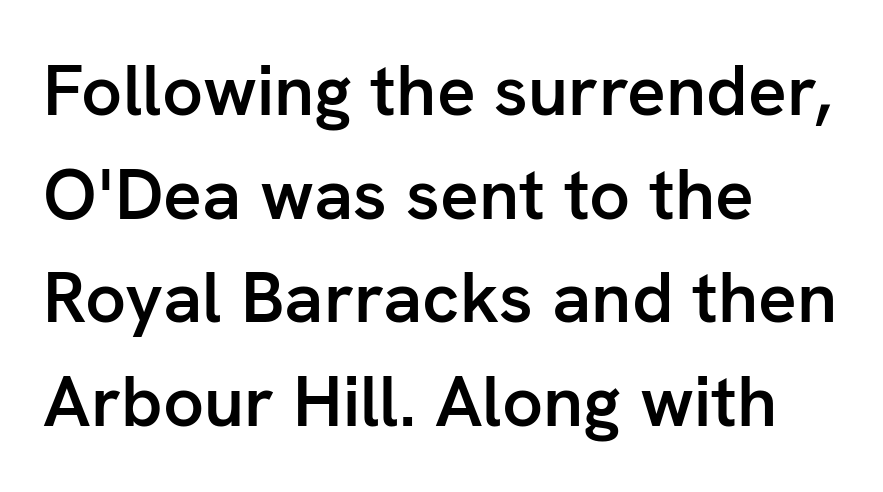
The image shows 72 px semibold sans-serif type, upright; set left-aligned, normal line spacing (1.44x), normal letter spacing, not underlined; low stroke contrast and a medium x-height.
